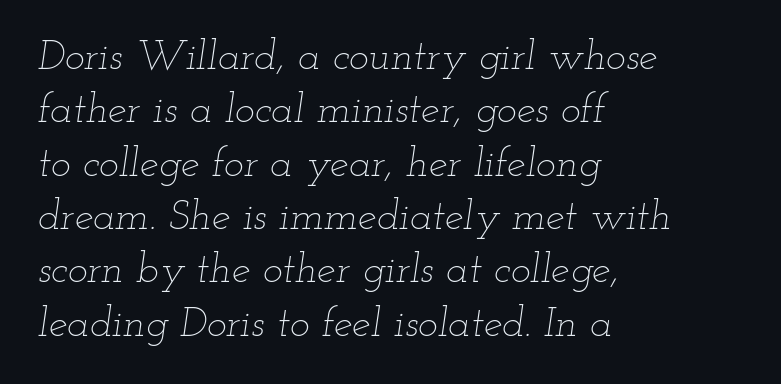
Q: Is the text bold? A: No.
Q: Is the text italic (slanted)? A: Yes, it leans right by about 12 degrees.
Q: Is the text underlined? A: No.
Q: How is the paragraph aligned? A: Left-aligned.
Q: Is the spacing between letters normal or unusually wide? A: Normal.
Q: Is the spacing between lines tight, normal or loose? A: Normal.
Q: Width (condensed, normal, or wide)? A: Wide.
Q: Stroke contrast? A: Low.
Q: x-height? A: Small.
Q: Monospaced? A: No.
